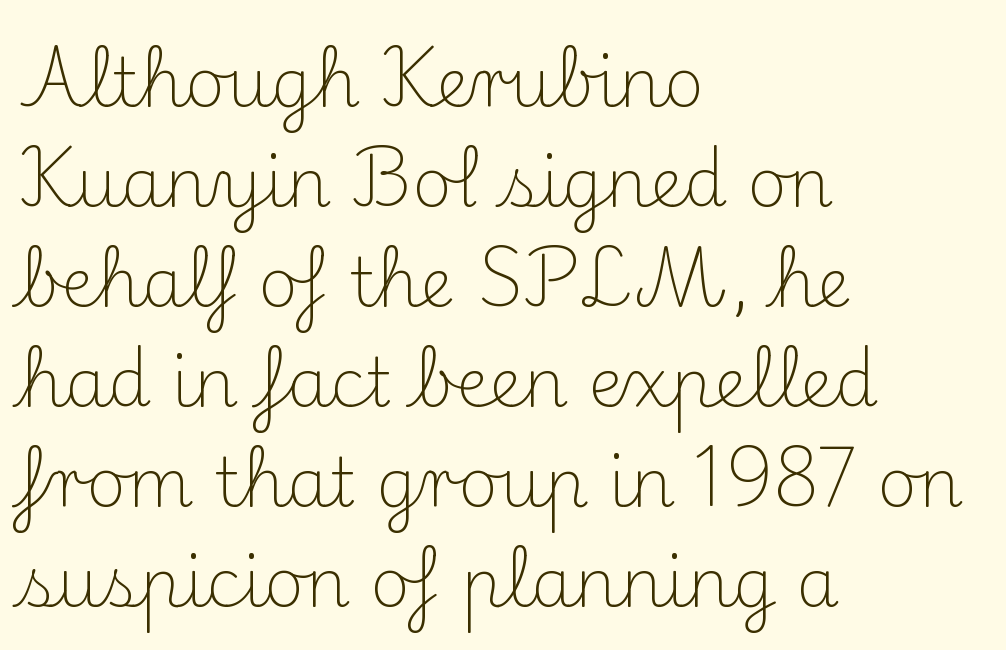
The image shows 68 px light serif type, upright; set left-aligned, normal line spacing (1.47x), normal letter spacing, not underlined; medium stroke contrast and a small x-height.
